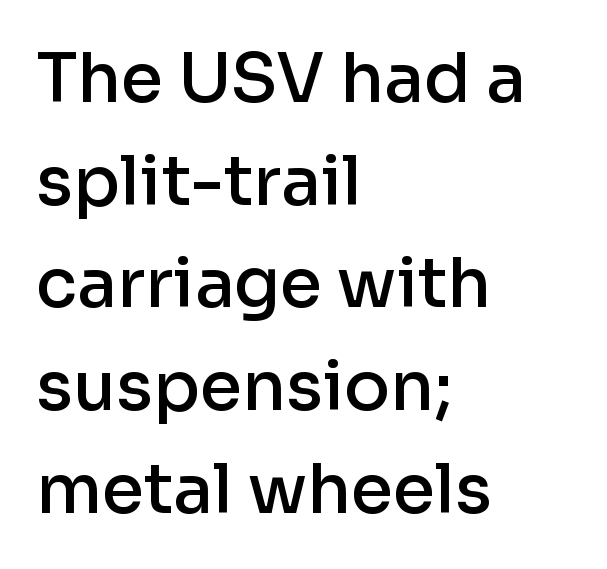
The image shows 68 px semibold sans-serif type, upright; set left-aligned, normal line spacing (1.51x), normal letter spacing, not underlined; low stroke contrast and a medium x-height.
